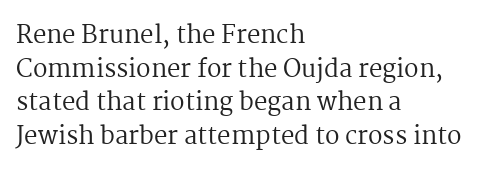
{"italic": "no", "bold": "no", "underline": "no", "align": "left", "line_spacing": "normal", "line_spacing_ratio": 1.4, "letter_spacing": "normal", "letter_spacing_em": 0.0, "glyph_px": 24}
